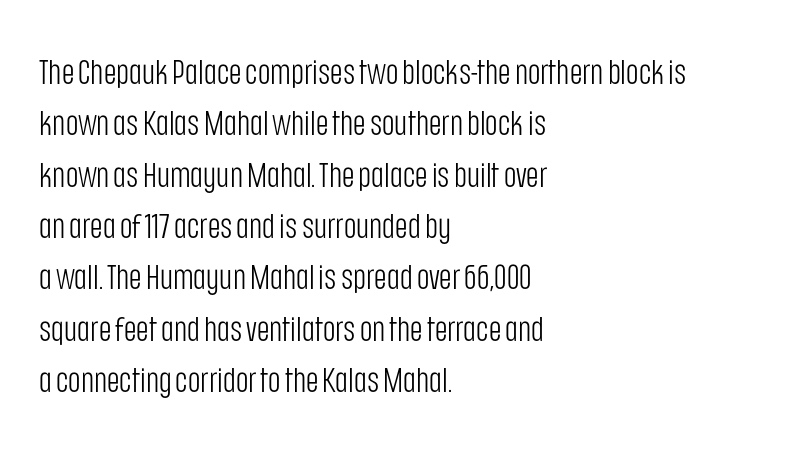
The characters display no serif detailing; their extremities are plain. Posture: straight, roman, zero tilt. A student would call this left alignment; a typographer would say flush left, rag right. Each word holds together tightly as a unit, with standard inter-letter gaps. The passage shown is typed in a proportional face where columns would drift. A normal amount of white space separates one row of letters from the next.
